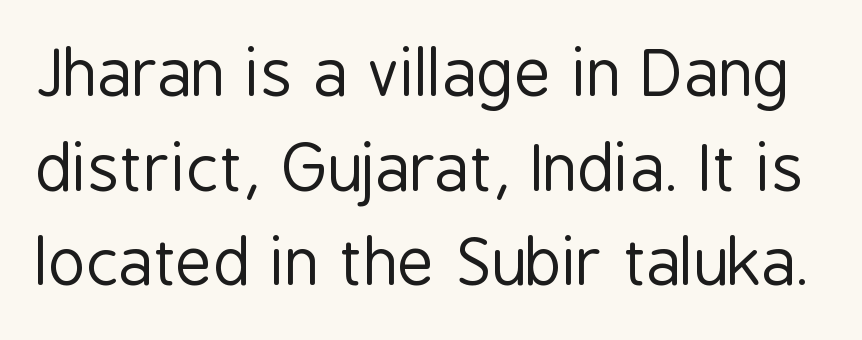
The image shows 64 px regular-weight, condensed sans-serif type, upright; set normal line spacing (1.48x), normal letter spacing, not underlined; low stroke contrast and a medium x-height.
